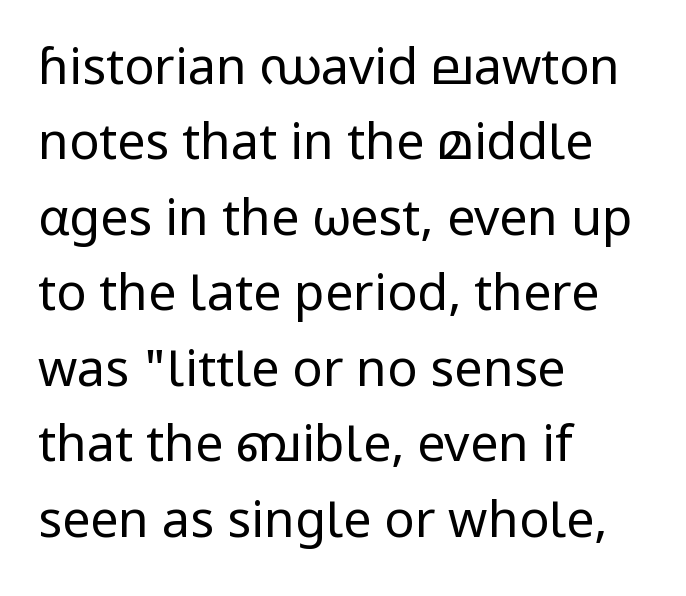
{"serif": "no", "italic": "no", "bold": "no", "weight": "regular", "width": "normal", "stroke_contrast": "low", "x_height": "medium", "monospaced": "no", "underline": "no", "align": "left", "line_spacing": "normal", "line_spacing_ratio": 1.51, "letter_spacing": "normal", "letter_spacing_em": 0.0, "glyph_px": 50}
